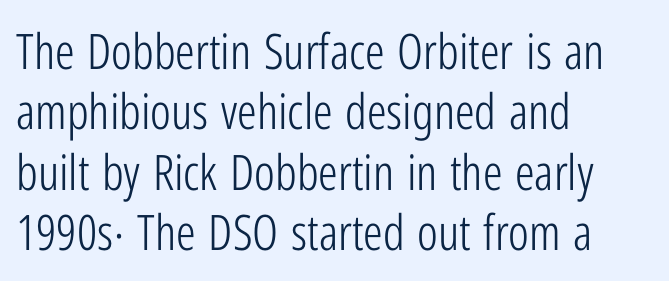
The letterforms sit shoulder to shoulder at normal distance. Has an underline been added? It has not. This sample has the flowing, uneven cadence of proportional lettering. A typesetter would label this face a sans. Nope, not italic — everything's standing straight. The rendering anchors every line to the left-hand side.
